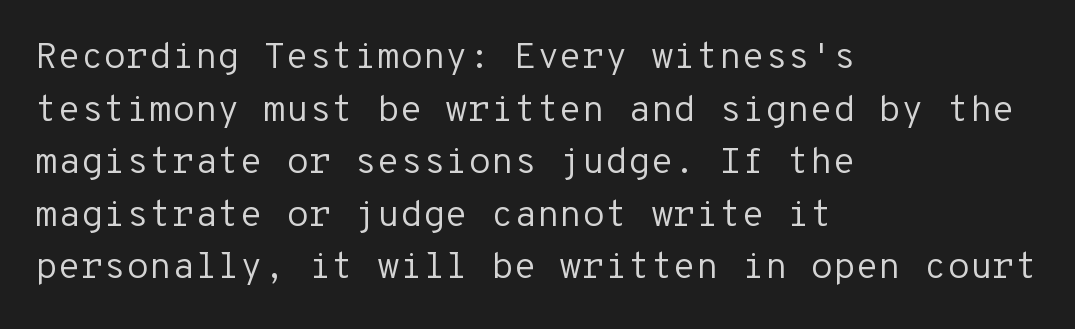
Every character here occupies the same horizontal width, giving the sample a typewriter-like rhythm. The text was rendered using a sans face with plain stroke endings. Stems here are at most as thick as an everyday book face. The designer left line spacing at the default. Which margin do the lines hug? The left one — the right edge is uneven. Any mark beneath the type? The region is blank.
